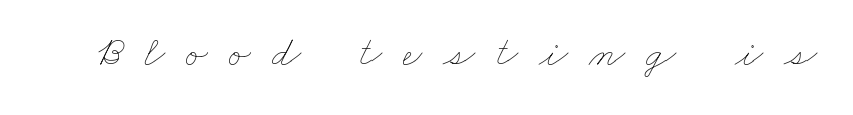
Q: Is the text bold? A: No.
Q: Is the text underlined? A: No.
Q: Is the spacing between letters normal or unusually wide? A: Unusually wide.
Q: Width (condensed, normal, or wide)? A: Wide.
Q: Stroke contrast? A: Low.
Q: x-height? A: Small.
Q: Monospaced? A: No.
